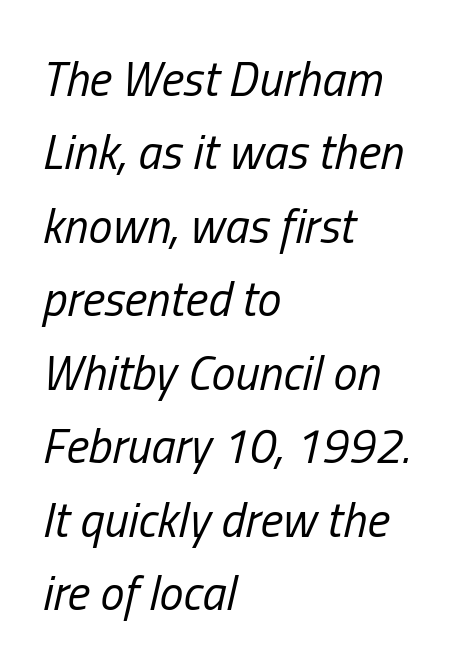
{"italic": "yes", "lean": "right", "slant_degrees": 13, "bold": "no", "weight": "regular", "width": "condensed", "stroke_contrast": "low", "x_height": "medium", "monospaced": "no", "underline": "no", "align": "left", "line_spacing": "normal", "line_spacing_ratio": 1.53, "letter_spacing": "normal", "letter_spacing_em": 0.0, "glyph_px": 48}
